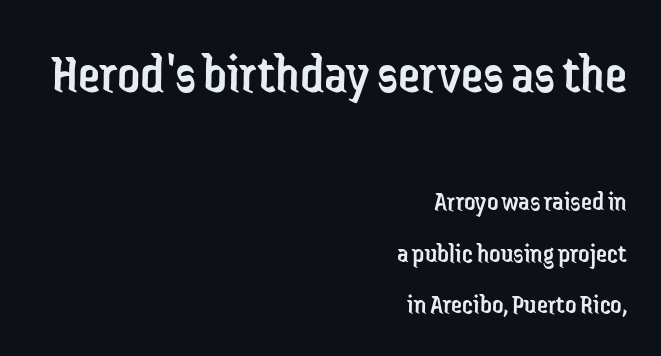
You could not count columns in this text — the font is proportionally spaced. The space beneath each line is pristine and unruled. Compared with a flush-left layout, this one pins lines to the opposite, right side. Nobody touched the tracking dial on this one. Bigger letters appear in the top chunk; the bottom chunk is reduced.
